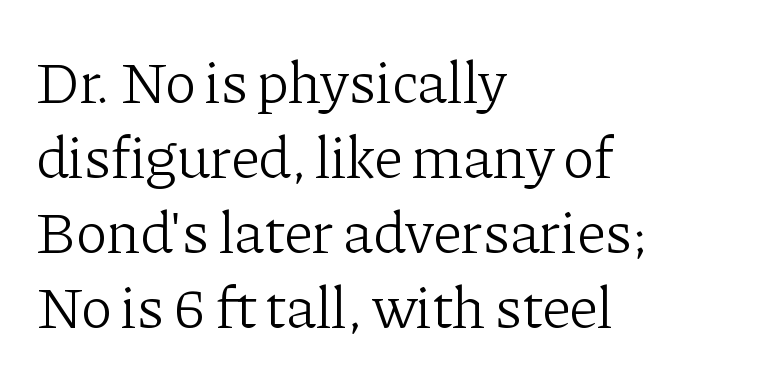
The image shows 60 px light serif type, upright; set left-aligned, normal line spacing (1.25x), normal letter spacing, not underlined; low stroke contrast and a medium x-height.
